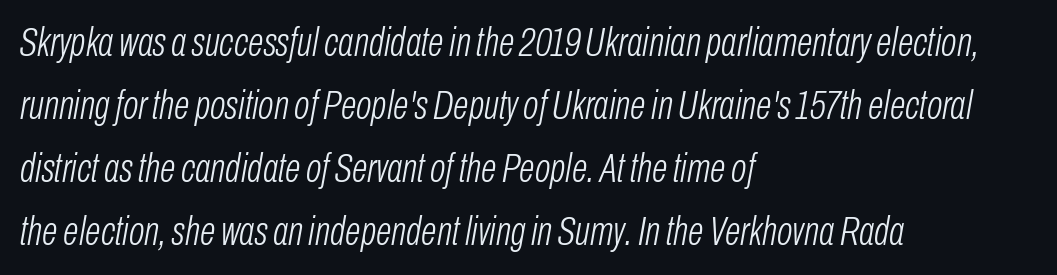
The image shows 41 px light, condensed type, italic (leaning right); set left-aligned, normal line spacing (1.54x), normal letter spacing, not underlined; low stroke contrast and a medium x-height.
